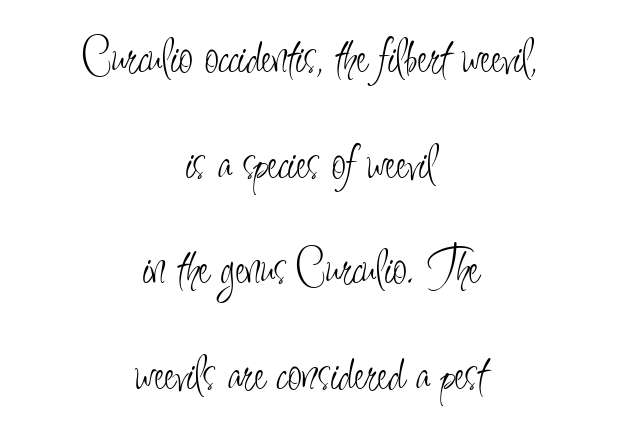
Q: Is the text bold? A: No.
Q: Is the typeface a serif or a sans-serif typeface? A: Sans-serif.
Q: Is the text underlined? A: No.
Q: How is the paragraph aligned? A: Centered.
Q: Is the spacing between letters normal or unusually wide? A: Normal.
Q: Is the spacing between lines tight, normal or loose? A: Loose.
Q: Width (condensed, normal, or wide)? A: Condensed.
Q: Stroke contrast? A: Low.
Q: x-height? A: Small.
Q: Monospaced? A: No.
